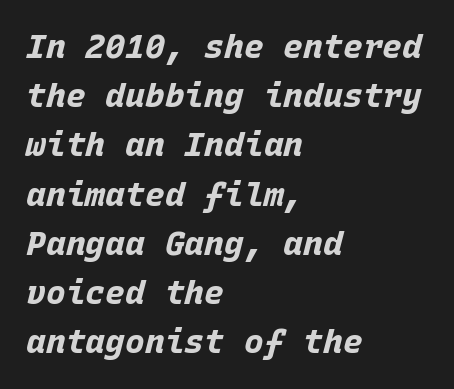
The image shows 33 px bold type, italic (leaning right), monospaced; set left-aligned, normal line spacing (1.49x), normal letter spacing, not underlined; low stroke contrast and a large x-height.
